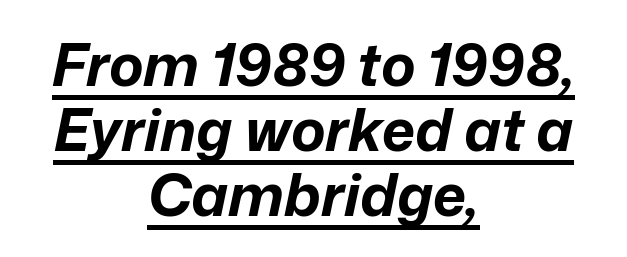
The image shows 58 px bold type, italic (leaning right); set centered, tight line spacing (1.12x), normal letter spacing, underlined; low stroke contrast and a medium x-height.
